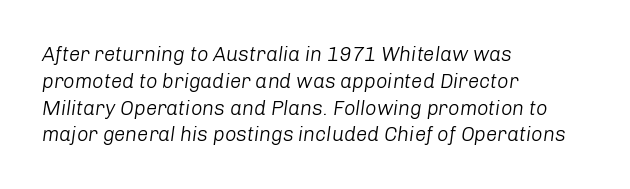
Q: Is the text bold? A: No.
Q: Is the text italic (slanted)? A: Yes, it leans right by about 8 degrees.
Q: Is the text underlined? A: No.
Q: How is the paragraph aligned? A: Left-aligned.
Q: Is the spacing between letters normal or unusually wide? A: Normal.
Q: Is the spacing between lines tight, normal or loose? A: Normal.
